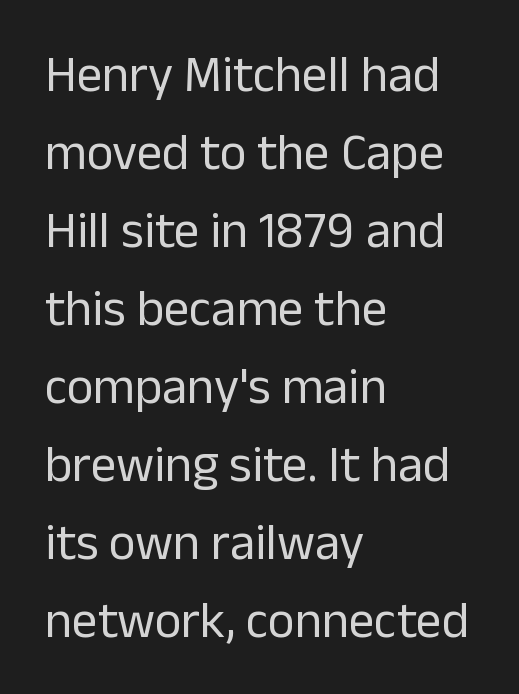
Q: Is the text bold? A: No.
Q: Is the text italic (slanted)? A: No, it is upright.
Q: Is the typeface a serif or a sans-serif typeface? A: Sans-serif.
Q: Is the text underlined? A: No.
Q: How is the paragraph aligned? A: Left-aligned.
Q: Is the spacing between letters normal or unusually wide? A: Normal.
Q: Is the spacing between lines tight, normal or loose? A: Normal.
Q: Width (condensed, normal, or wide)? A: Normal.
Q: Stroke contrast? A: Low.
Q: x-height? A: Medium.
Q: Monospaced? A: No.
